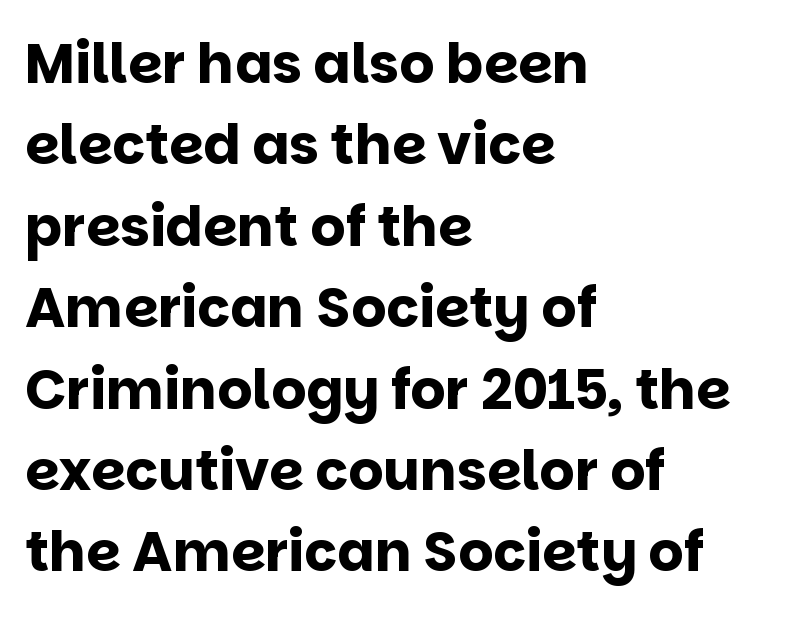
The paragraph shown leans on its left margin. This sample uses plain, unmodified letter spacing. Do the characters align in a grid? No, the font is proportional. Nothing sits at the stroke ends, so this counts as sans-serif. Notice how descenders clear the ascenders below comfortably — that's standard leading.
